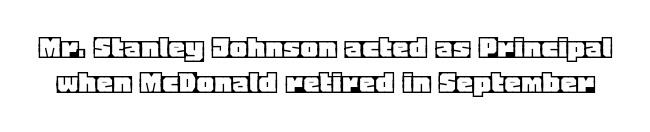
Q: Is the text italic (slanted)? A: No, it is upright.
Q: Is the text underlined? A: No.
Q: Is the spacing between letters normal or unusually wide? A: Normal.
Q: Is the spacing between lines tight, normal or loose? A: Tight.
Q: Width (condensed, normal, or wide)? A: Normal.
Q: x-height? A: Large.
Q: Monospaced? A: No.
